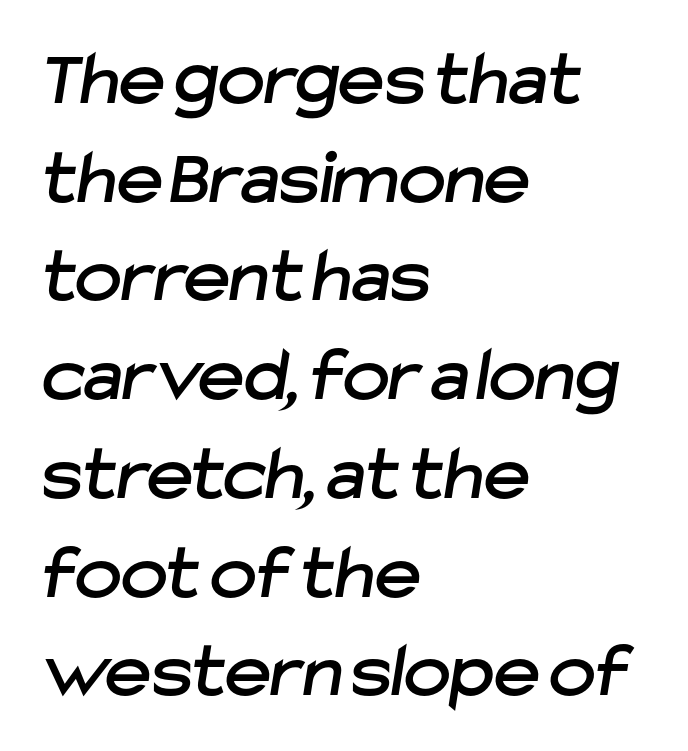
The area under the type is left untouched. The compositor pushed each line to the left boundary. Evenly set lines give the paragraph a standard silhouette. The passage shown is typeset with a sans-serif family. This sample has the flowing, uneven cadence of proportional lettering. Inter-character spacing is left at the font's built-in metrics.
